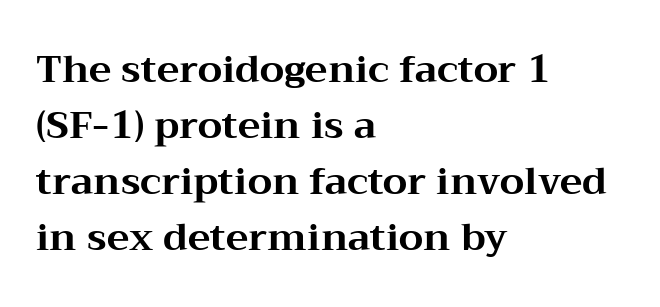
{"serif": "yes", "italic": "no", "bold": "yes", "weight": "bold", "width": "wide", "stroke_contrast": "medium", "x_height": "medium", "monospaced": "no", "underline": "no", "align": "left", "line_spacing": "normal", "line_spacing_ratio": 1.47, "letter_spacing": "normal", "letter_spacing_em": 0.0, "glyph_px": 38}
